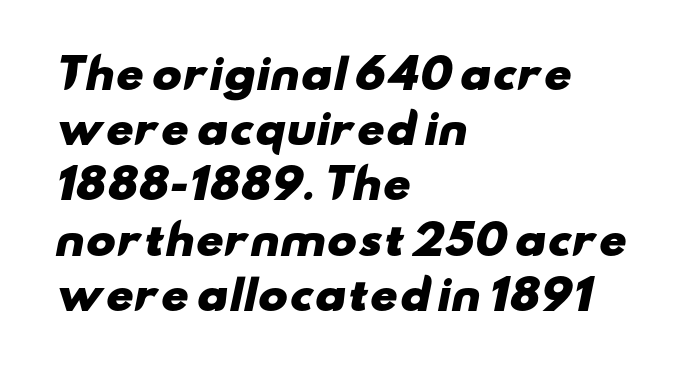
The gap between lines stays unmarked. Regular leading. Each letter keeps its own natural width here, so spacing adapts to shape. The typesetter chose a ragged-right arrangement here.
